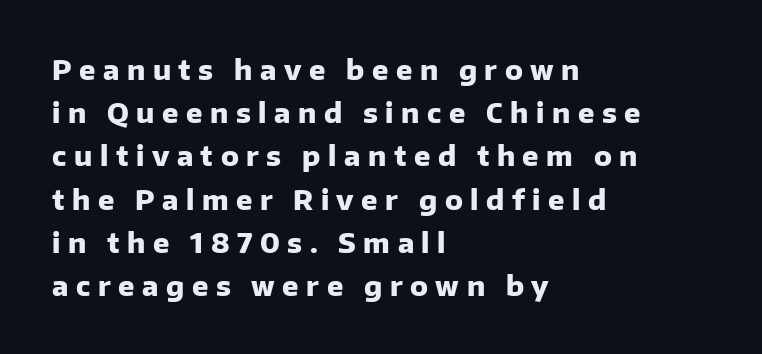
{"italic": "no", "bold": "yes", "underline": "no", "align": "left", "line_spacing": "normal", "line_spacing_ratio": 1.6, "letter_spacing": "wide", "letter_spacing_em": 0.28, "glyph_px": 27}
